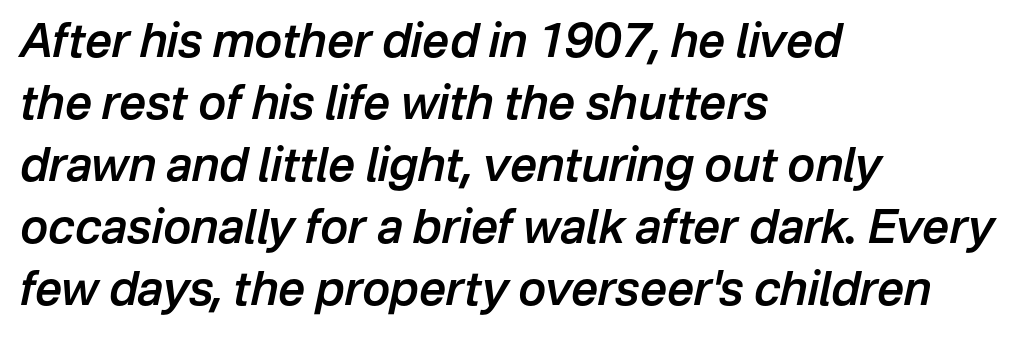
{"italic": "yes", "lean": "right", "slant_degrees": 12, "bold": "semi", "weight": "semibold", "width": "normal", "stroke_contrast": "low", "x_height": "medium", "monospaced": "no", "underline": "no", "align": "left", "line_spacing": "normal", "line_spacing_ratio": 1.32, "letter_spacing": "normal", "letter_spacing_em": 0.0, "glyph_px": 47}
